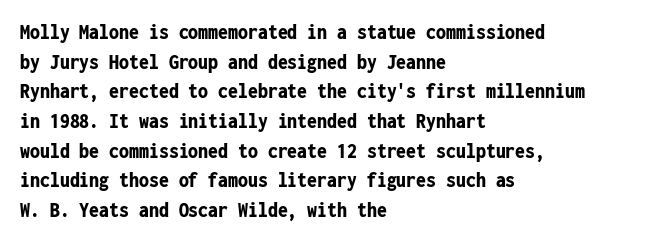
The image shows 22 px bold type, upright; set left-aligned, normal line spacing (1.35x), normal letter spacing, not underlined.
